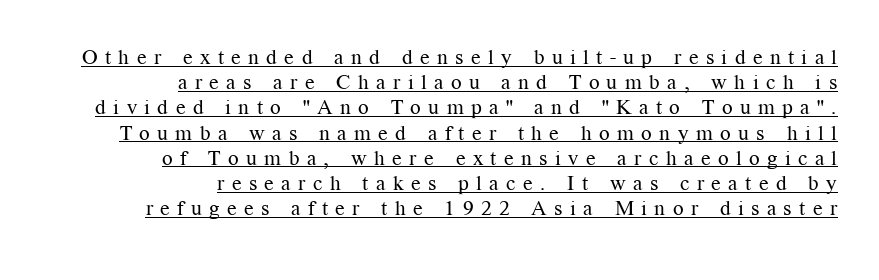
{"italic": "no", "bold": "no", "underline": "yes", "align": "right", "line_spacing_ratio": 1.2, "letter_spacing": "wide", "letter_spacing_em": 0.35, "glyph_px": 21}
